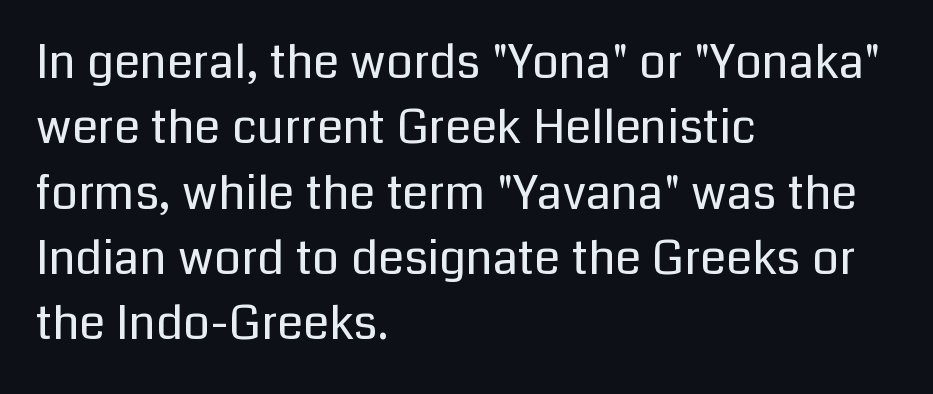
Clear beneath every line of the passage. You can tell it's not italic because the verticals are truly vertical. Does the type have serifs? No, each stem ends abruptly. Vertical spacing — default. Note the varied advance widths — an 'i' is clearly narrower than an 'm'. A student would call this left alignment; a typographer would say flush left, rag right.
